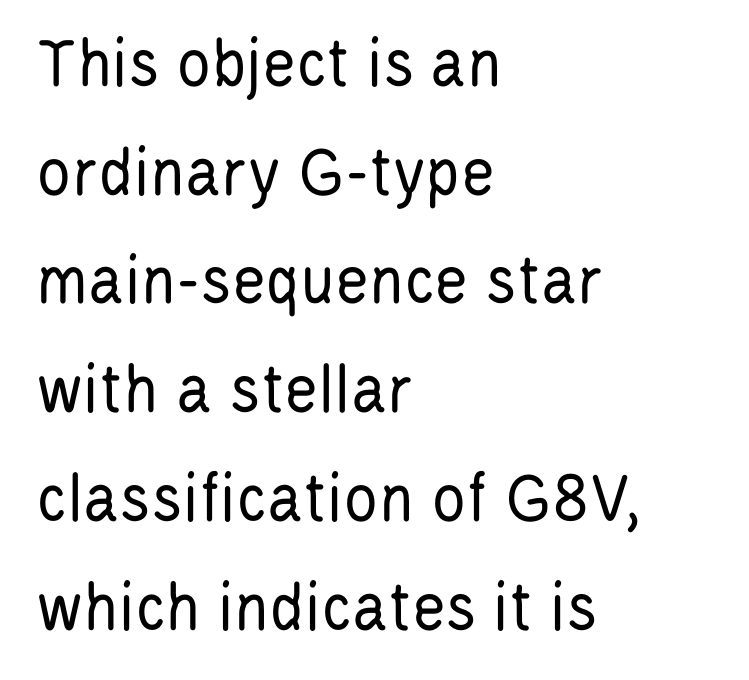
Q: Is the text bold? A: No.
Q: Is the text italic (slanted)? A: No, it is upright.
Q: Is the typeface a serif or a sans-serif typeface? A: Sans-serif.
Q: Is the text underlined? A: No.
Q: How is the paragraph aligned? A: Left-aligned.
Q: Is the spacing between letters normal or unusually wide? A: Normal.
Q: Is the spacing between lines tight, normal or loose? A: Normal.
Q: Width (condensed, normal, or wide)? A: Condensed.
Q: Stroke contrast? A: Low.
Q: x-height? A: Large.
Q: Monospaced? A: No.
